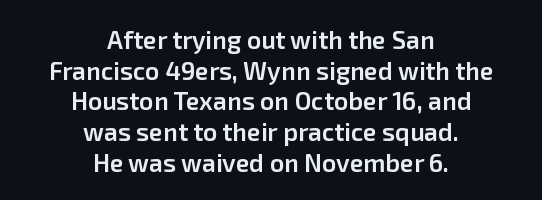
A bit beefed up — I'd call it semibold rather than bold. The area under the type is left untouched. When letters stand straight like this, we call the style roman or upright. The rendering positions every line midway between the sides.
